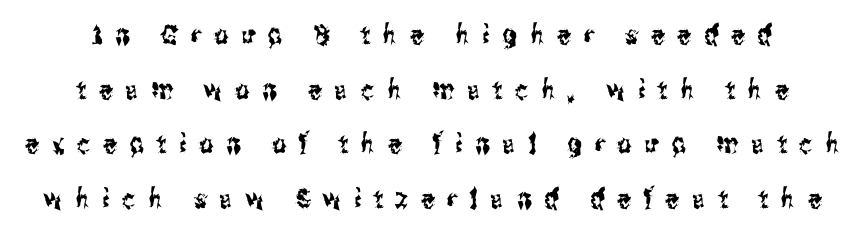
The image shows 27 px text type, upright; set loose line spacing (2.02x), unusually wide letter spacing (+0.48 em), not underlined.
